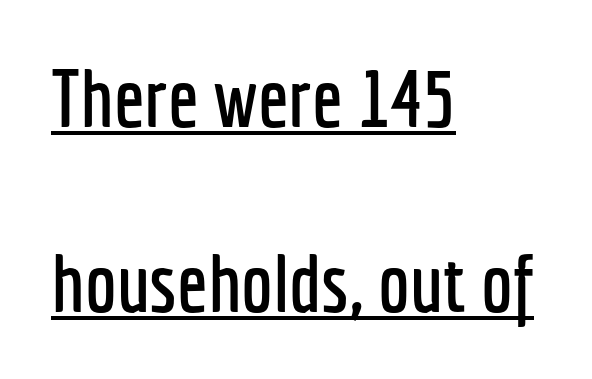
Q: Is the text italic (slanted)? A: No, it is upright.
Q: Is the typeface a serif or a sans-serif typeface? A: Sans-serif.
Q: Is the text underlined? A: Yes.
Q: How is the paragraph aligned? A: Left-aligned.
Q: Is the spacing between letters normal or unusually wide? A: Normal.
Q: Is the spacing between lines tight, normal or loose? A: Loose.
Q: Width (condensed, normal, or wide)? A: Condensed.
Q: Stroke contrast? A: Low.
Q: x-height? A: Medium.
Q: Monospaced? A: No.
